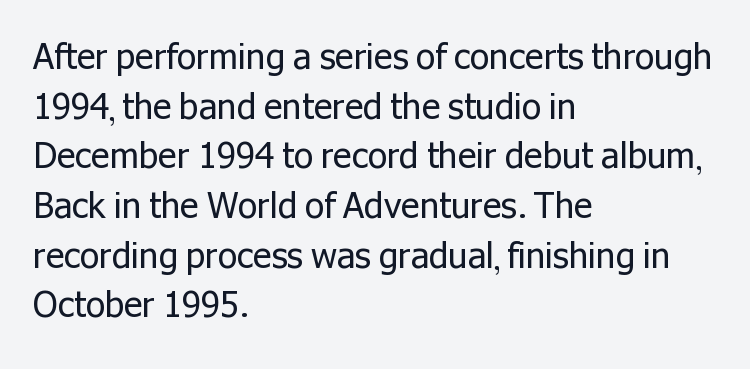
The image shows 35 px regular-weight sans-serif type, upright; set left-aligned, normal line spacing (1.42x), normal letter spacing, not underlined; low stroke contrast and a medium x-height.
